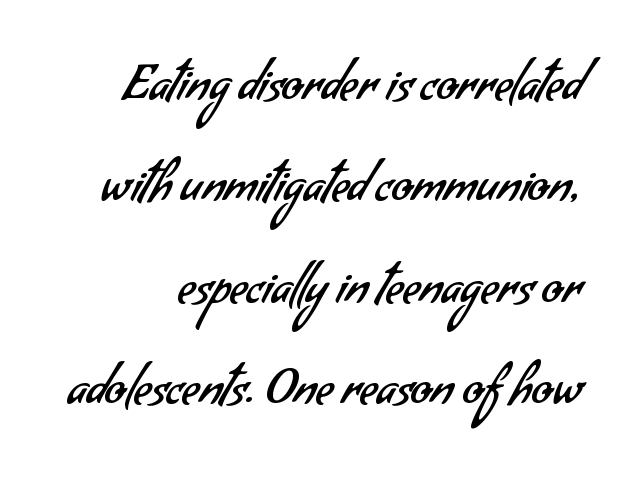
Note the varied advance widths — an 'i' is clearly narrower than an 'm'. Default kerning and tracking; the words read as compact shapes. Unlike a traditional serif, this face leaves its strokes unadorned. Counters stay open thanks to moderate or lighter strokes. The space between consecutive lines is lavish.
